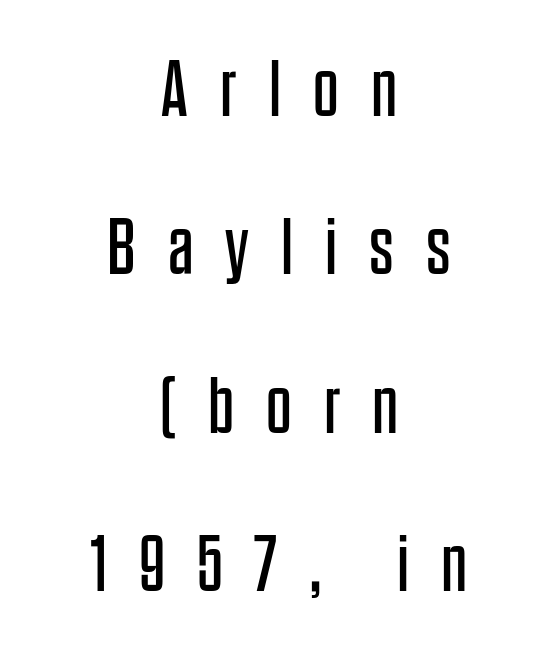
{"serif": "no", "italic": "no", "bold": "no", "weight": "regular", "width": "condensed", "stroke_contrast": "low", "x_height": "large", "monospaced": "no", "underline": "no", "align": "center", "line_spacing": "loose", "line_spacing_ratio": 1.98, "letter_spacing": "wide", "letter_spacing_em": 0.4, "glyph_px": 80}
